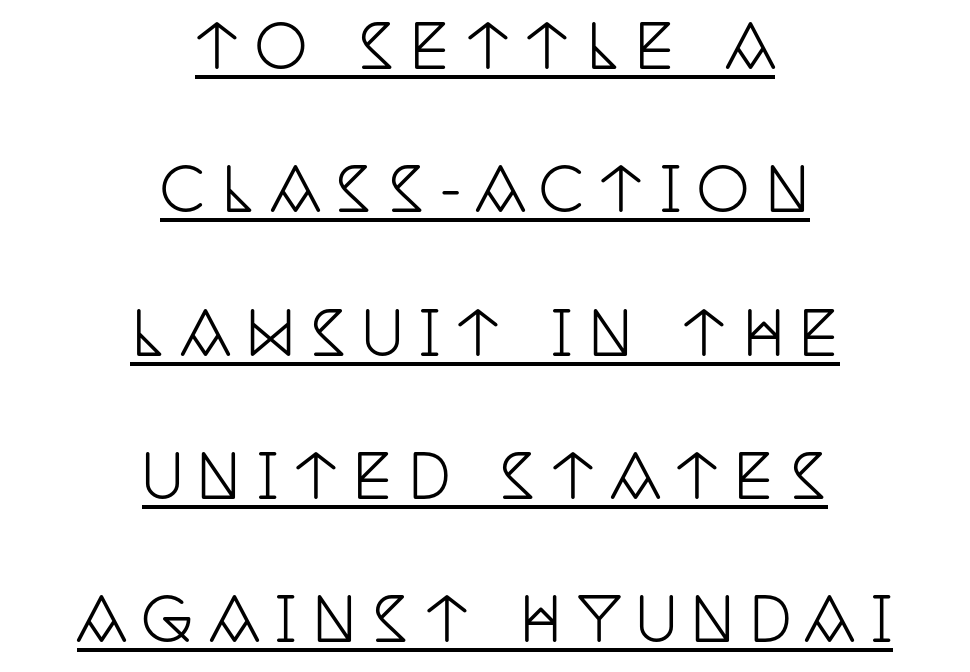
{"serif": "yes", "italic": "no", "width": "condensed", "stroke_contrast": "low", "x_height": "large", "monospaced": "no", "underline": "yes", "align": "center", "line_spacing": "loose", "line_spacing_ratio": 2.43, "letter_spacing": "wide", "letter_spacing_em": 0.26, "glyph_px": 59}
